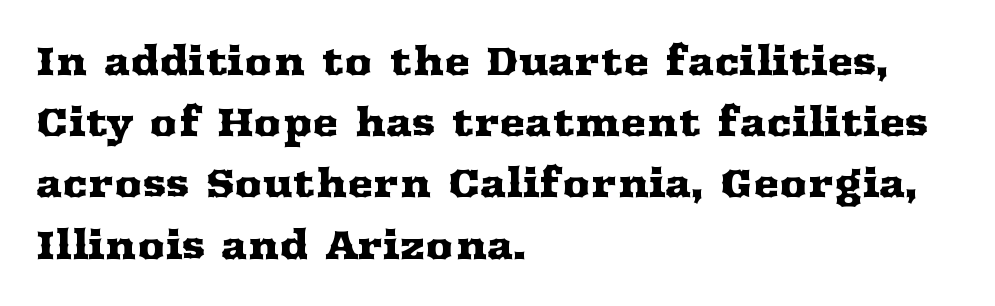
Q: Is the text italic (slanted)? A: No, it is upright.
Q: Is the typeface a serif or a sans-serif typeface? A: Serif.
Q: Is the text underlined? A: No.
Q: How is the paragraph aligned? A: Left-aligned.
Q: Is the spacing between letters normal or unusually wide? A: Normal.
Q: Is the spacing between lines tight, normal or loose? A: Normal.
Q: Width (condensed, normal, or wide)? A: Wide.
Q: Stroke contrast? A: Medium.
Q: x-height? A: Medium.
Q: Monospaced? A: No.
